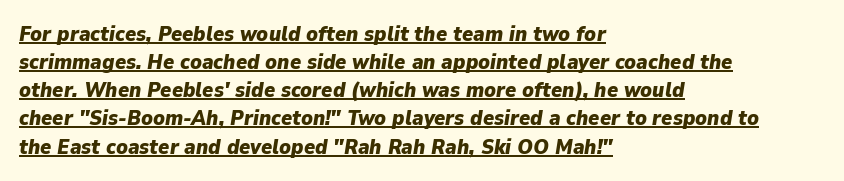
The image shows 21 px bold type, italic (leaning right); set left-aligned, normal line spacing (1.34x), normal letter spacing, underlined.
